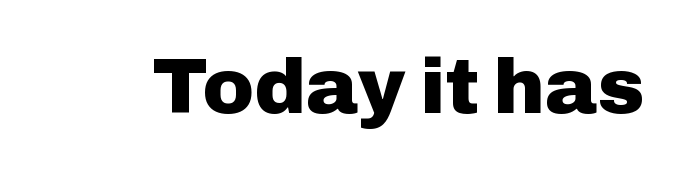
A sans-serif font was chosen for this passage. This rendering leaves character spacing at its baseline value. The lettering stays uniformly vertical, giving the passage a roman look. Is this a fixed-width face? No — the glyphs have proportional, varying widths. Check under the words: just untouched page. Summary of weight: heavy, a full bold.
